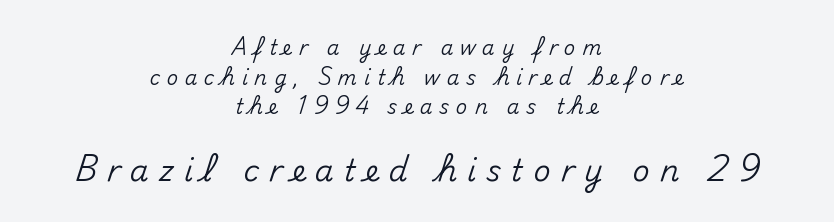
{"serif": "no", "width": "normal", "stroke_contrast": "medium", "x_height": "small", "monospaced": "no", "underline": "no", "align": "center", "line_spacing": "normal", "line_spacing_ratio": 1.48, "letter_spacing": "wide", "letter_spacing_em": 0.33, "larger_block": "second", "size_ratio": 1.5, "glyph_px": 30}
